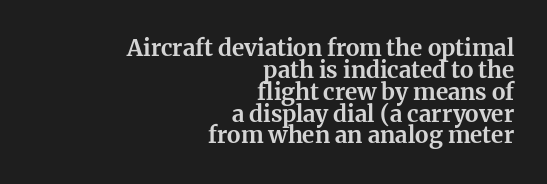
Lines of text with bare space underneath. Typographic density is high because the face is bold. The letterforms sit shoulder to shoulder at normal distance. These lines stack with their right ends in a neat column. You can tell it's not italic because the verticals are truly vertical.
